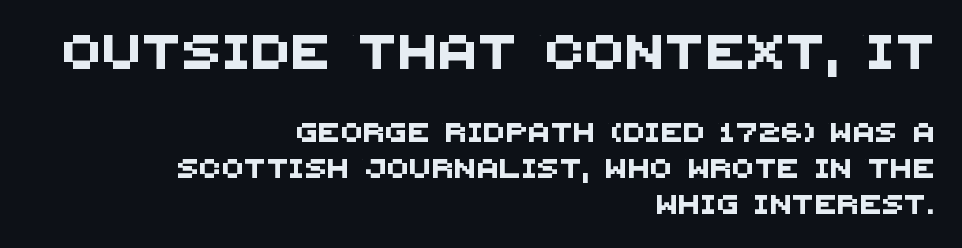
{"serif": "no", "width": "normal", "stroke_contrast": "medium", "x_height": "large", "monospaced": "no", "underline": "no", "align": "right", "line_spacing_ratio": 1.89, "larger_block": "first", "size_ratio": 1.79, "glyph_px": 34}
